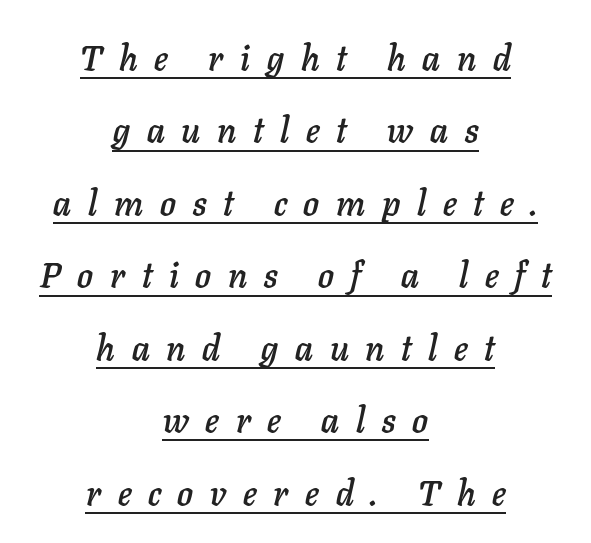
The image shows 35 px text type, italic (leaning right); set centered, loose line spacing (2.07x), unusually wide letter spacing (+0.48 em), underlined; low stroke contrast and a medium x-height.
